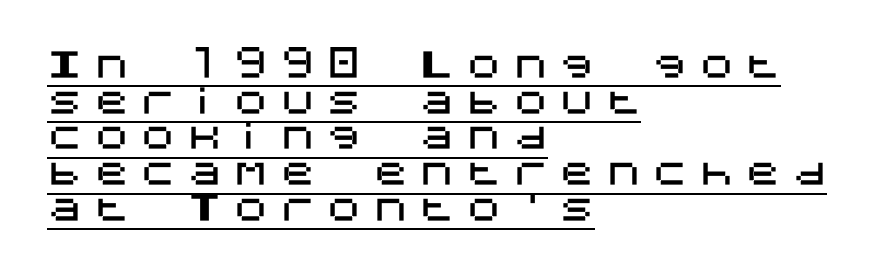
{"serif": "no", "italic": "no", "width": "normal", "stroke_contrast": "medium", "x_height": "large", "underline": "yes", "align": "left", "line_spacing": "tight", "line_spacing_ratio": 1.02, "letter_spacing": "wide", "letter_spacing_em": 0.33, "glyph_px": 35}
